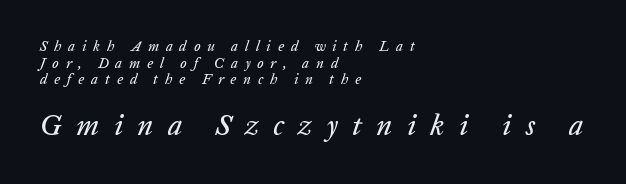
Q: Is the text italic (slanted)? A: Yes, it leans right by about 20 degrees.
Q: Is the text underlined? A: No.
Q: How is the paragraph aligned? A: Left-aligned.
Q: Is the spacing between letters normal or unusually wide? A: Unusually wide.
Q: Which block of text is set in a larger size, the first (top) or the second (bottom)? A: The second (bottom) one.
Q: Width (condensed, normal, or wide)? A: Normal.
Q: Stroke contrast? A: Low.
Q: x-height? A: Medium.
Q: Monospaced? A: No.
